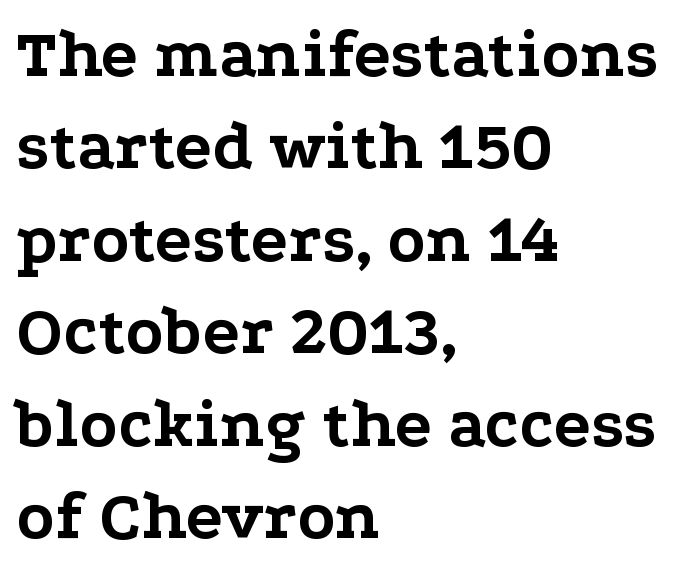
The image shows 69 px bold, wide serif type, upright; set left-aligned, normal line spacing (1.34x), normal letter spacing, not underlined; low stroke contrast and a medium x-height.
